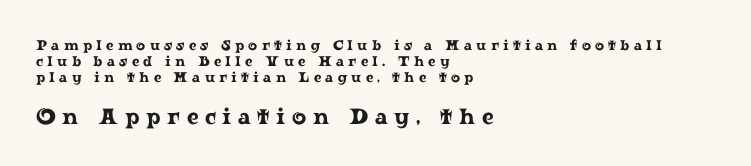
Q: Is the text italic (slanted)? A: No, it is upright.
Q: Is the text underlined? A: No.
Q: How is the paragraph aligned? A: Left-aligned.
Q: Is the spacing between letters normal or unusually wide? A: Unusually wide.
Q: Which block of text is set in a larger size, the first (top) or the second (bottom)? A: The second (bottom) one.
